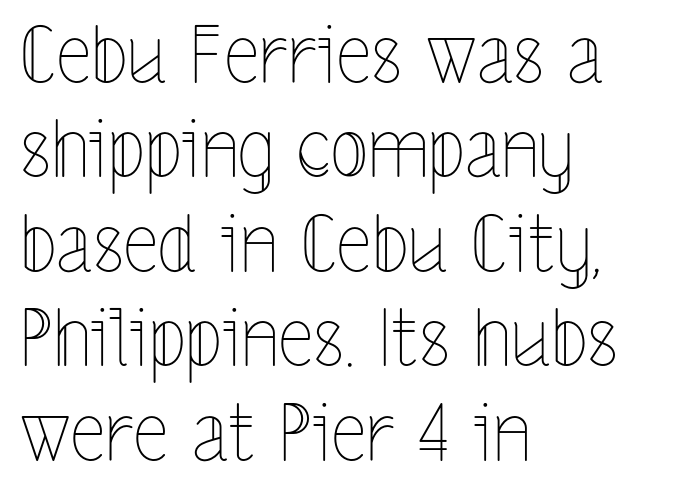
The image shows 78 px thin, condensed type, upright; set left-aligned, line spacing 1.21x, normal letter spacing, not underlined; a medium x-height.
